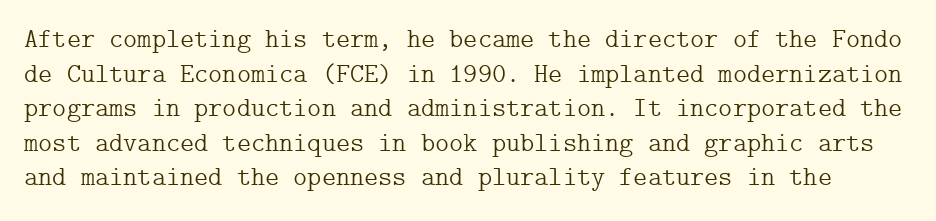
The face looks like a standard text weight, possibly lighter. Compared with typical body copy, the letter spacing here is the same. The strip under each line holds only bare page. Do the letters lean? They stand straight. In terms of leading, this rendering sits right in the middle.
